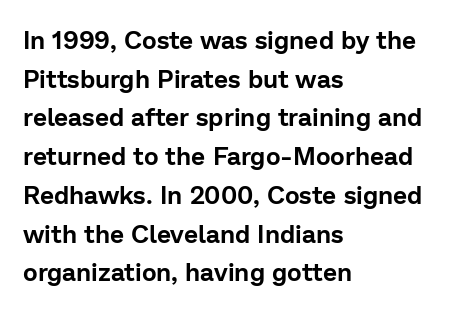
Inter-character spacing is left at the font's built-in metrics. Quick note: underline off. Horizontal alignment here is leftward, the default for most running prose. Posture: vertical. Line spacing here is normal.
